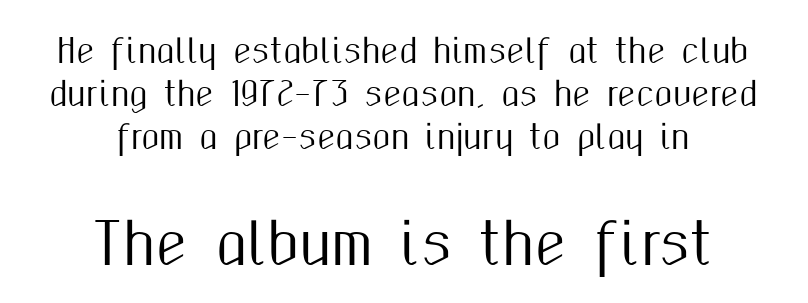
Q: Is the text italic (slanted)? A: No, it is upright.
Q: Is the typeface a serif or a sans-serif typeface? A: Sans-serif.
Q: Is the text underlined? A: No.
Q: How is the paragraph aligned? A: Centered.
Q: Is the spacing between letters normal or unusually wide? A: Normal.
Q: Is the spacing between lines tight, normal or loose? A: Normal.
Q: Which block of text is set in a larger size, the first (top) or the second (bottom)? A: The second (bottom) one.
Q: Width (condensed, normal, or wide)? A: Condensed.
Q: Stroke contrast? A: Medium.
Q: x-height? A: Medium.
Q: Monospaced? A: No.
